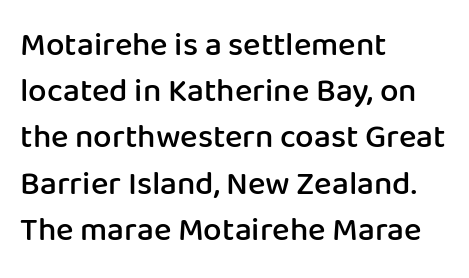
{"serif": "no", "italic": "no", "bold": "semi", "weight": "semibold", "width": "normal", "stroke_contrast": "low", "x_height": "medium", "monospaced": "no", "underline": "no", "align": "left", "line_spacing": "normal", "line_spacing_ratio": 1.4, "letter_spacing": "normal", "letter_spacing_em": 0.0, "glyph_px": 33}
